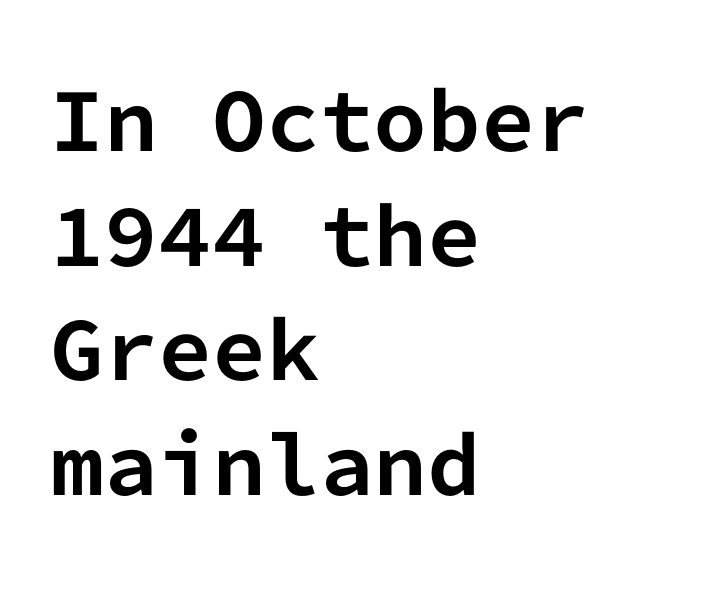
The image shows 77 px bold sans-serif type, upright, monospaced; set left-aligned, normal line spacing (1.49x), normal letter spacing, not underlined; low stroke contrast and a medium x-height.
